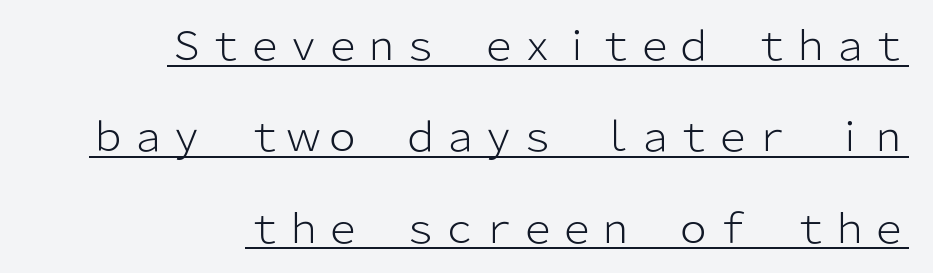
The image shows 39 px light sans-serif type, upright; set right-aligned, loose line spacing (2.34x), normal letter spacing, underlined; low stroke contrast and a medium x-height.
